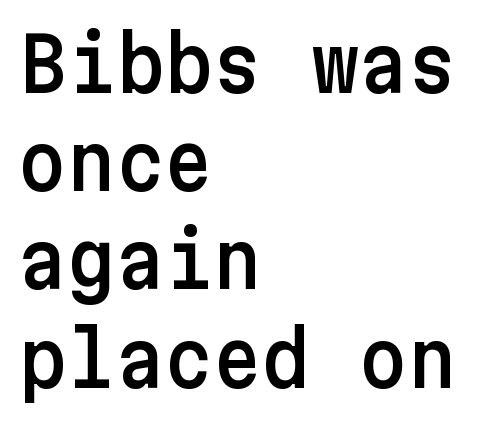
The letters stand upright; this is a roman face. You can tell from the bare stems that sans-serif type was used. These lines sit exactly where default settings would place them. The rendering anchors every line to the left-hand side. Observe the ordinary spacing: letters are neighbours, not strangers.
